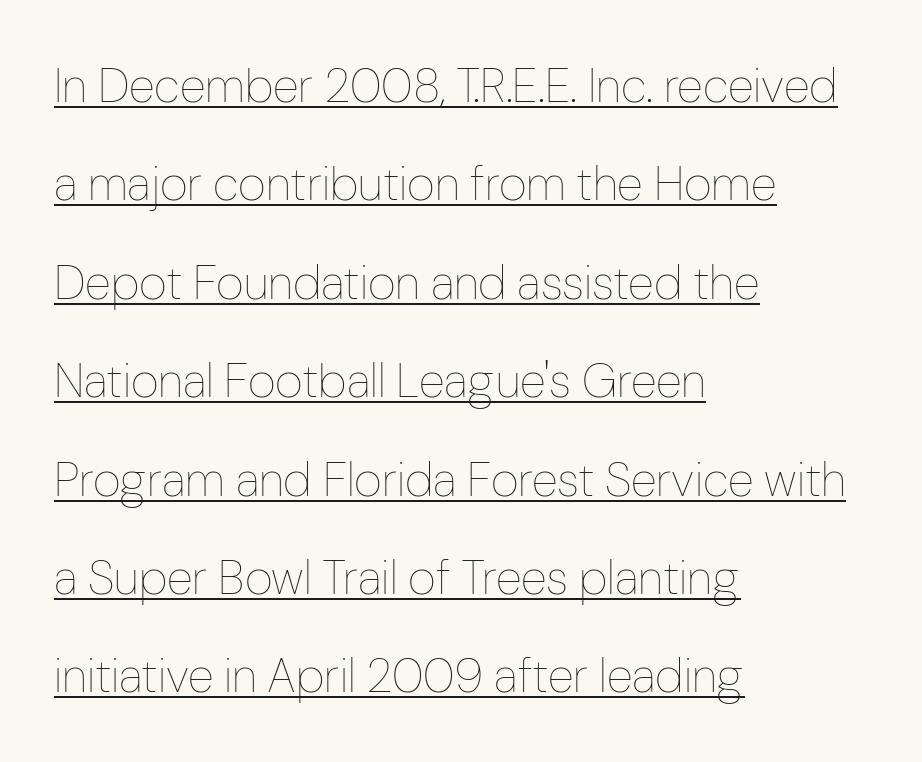
The image shows 48 px thin, condensed type, upright; set left-aligned, loose line spacing (2.05x), normal letter spacing, underlined; low stroke contrast and a medium x-height.
